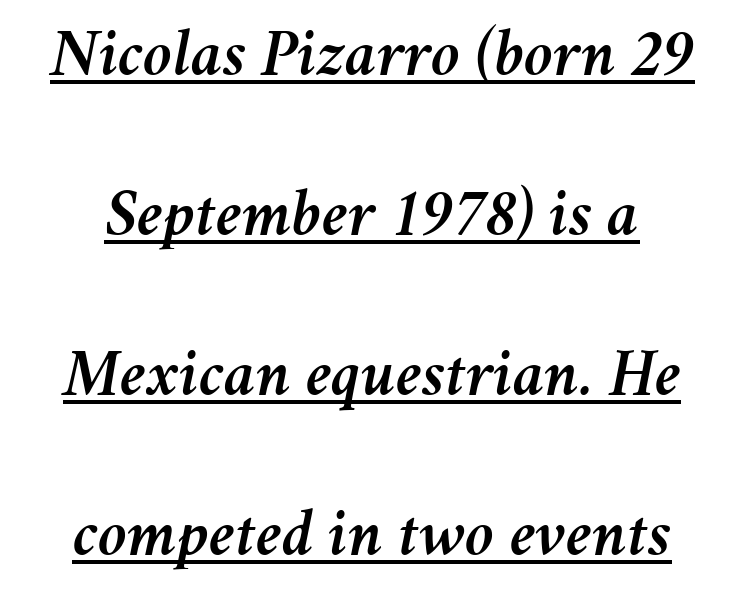
{"italic": "yes", "lean": "right", "slant_degrees": 11, "width": "normal", "stroke_contrast": "medium", "x_height": "medium", "monospaced": "no", "underline": "yes", "line_spacing": "loose", "line_spacing_ratio": 2.39, "letter_spacing": "normal", "letter_spacing_em": 0.0, "glyph_px": 67}
